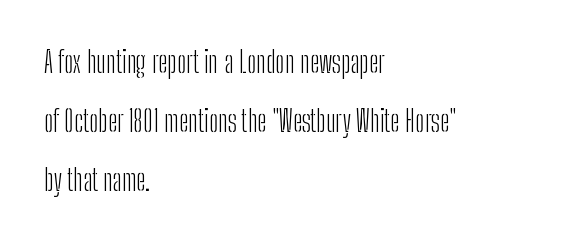
Q: Is the text bold? A: No.
Q: Is the text italic (slanted)? A: No, it is upright.
Q: Is the typeface a serif or a sans-serif typeface? A: Sans-serif.
Q: Is the text underlined? A: No.
Q: How is the paragraph aligned? A: Left-aligned.
Q: Is the spacing between letters normal or unusually wide? A: Normal.
Q: Is the spacing between lines tight, normal or loose? A: Loose.
Q: Width (condensed, normal, or wide)? A: Condensed.
Q: Stroke contrast? A: Low.
Q: x-height? A: Medium.
Q: Monospaced? A: No.
